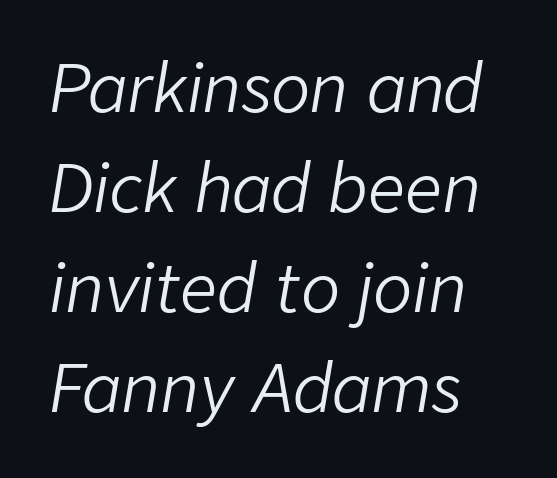
The image shows 65 px light type, italic (leaning right); set left-aligned, normal line spacing (1.54x), normal letter spacing, not underlined; low stroke contrast and a medium x-height.
